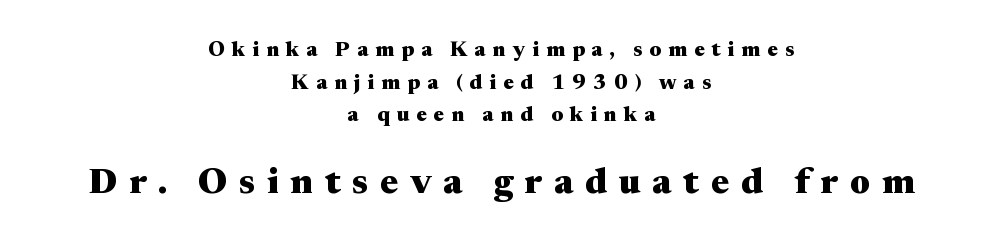
{"serif": "yes", "italic": "no", "bold": "yes", "weight": "heavy", "width": "wide", "stroke_contrast": "medium", "x_height": "medium", "monospaced": "no", "underline": "no", "align": "center", "line_spacing": "normal", "line_spacing_ratio": 1.55, "letter_spacing": "wide", "letter_spacing_em": 0.33, "larger_block": "second", "size_ratio": 1.71, "glyph_px": 36}
